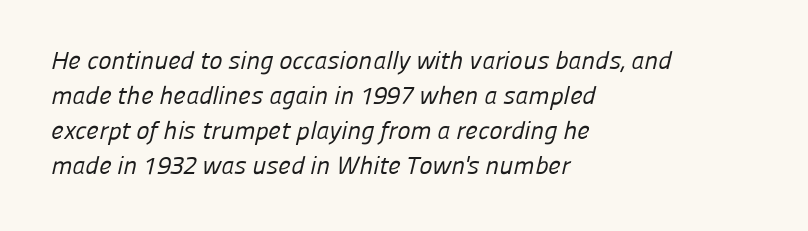
The image shows 25 px text type; set left-aligned, normal line spacing (1.4x), normal letter spacing, not underlined.
